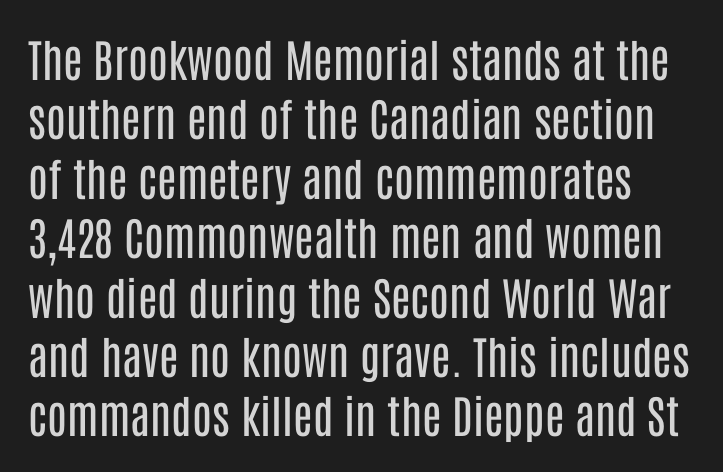
Unlike italic type, these characters show no tilt at all. Stroke terminals: plain, sans-serif. The area under the type is left untouched. Ink coverage per letter is moderate at most. Tracking value appears to be zero — textbook default spacing.
